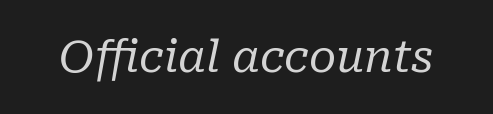
Q: Is the text bold? A: No.
Q: Is the text italic (slanted)? A: Yes, it leans right by about 10 degrees.
Q: Is the typeface a serif or a sans-serif typeface? A: Serif.
Q: Is the text underlined? A: No.
Q: Is the spacing between letters normal or unusually wide? A: Normal.
Q: Width (condensed, normal, or wide)? A: Normal.
Q: Stroke contrast? A: Low.
Q: x-height? A: Medium.
Q: Monospaced? A: No.
